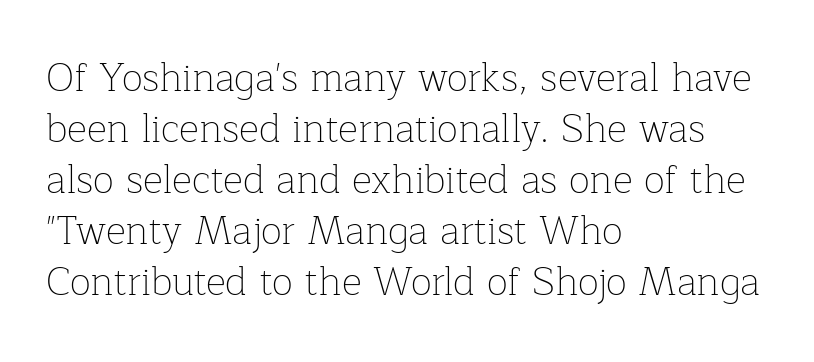
{"serif": "yes", "italic": "no", "bold": "no", "weight": "thin", "width": "normal", "stroke_contrast": "low", "x_height": "medium", "monospaced": "no", "underline": "no", "align": "left", "line_spacing": "normal", "line_spacing_ratio": 1.31, "letter_spacing": "normal", "letter_spacing_em": 0.0, "glyph_px": 39}
